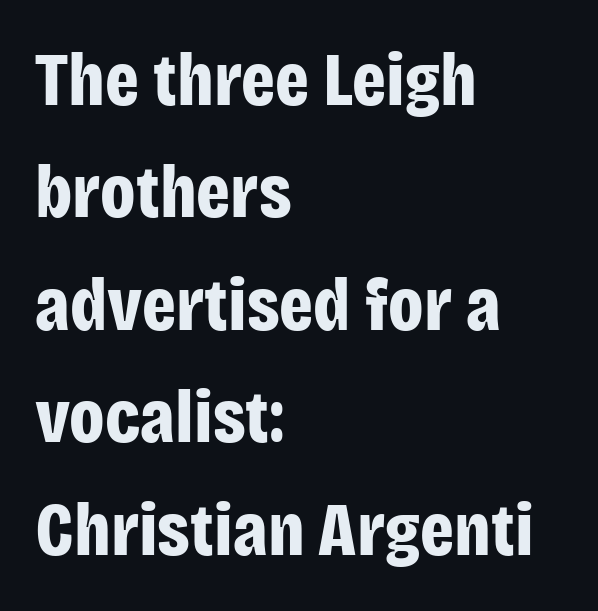
Q: Is the text bold? A: Yes.
Q: Is the text italic (slanted)? A: No, it is upright.
Q: Is the typeface a serif or a sans-serif typeface? A: Sans-serif.
Q: Is the text underlined? A: No.
Q: How is the paragraph aligned? A: Left-aligned.
Q: Is the spacing between letters normal or unusually wide? A: Normal.
Q: Is the spacing between lines tight, normal or loose? A: Normal.
Q: Width (condensed, normal, or wide)? A: Condensed.
Q: Stroke contrast? A: Low.
Q: x-height? A: Large.
Q: Monospaced? A: No.
